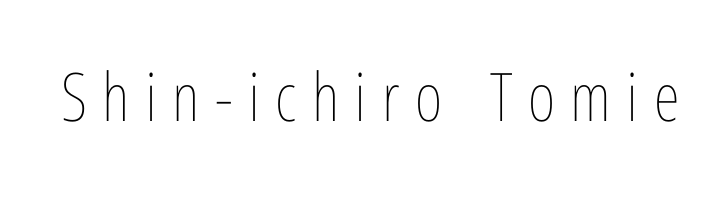
The image shows 67 px thin, condensed type, upright; set unusually wide letter spacing (+0.23 em), not underlined; low stroke contrast and a medium x-height.
